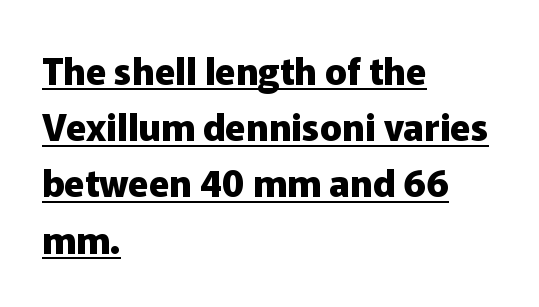
The image shows 37 px heavy sans-serif type, upright; set left-aligned, normal line spacing (1.52x), normal letter spacing, underlined; low stroke contrast and a medium x-height.
